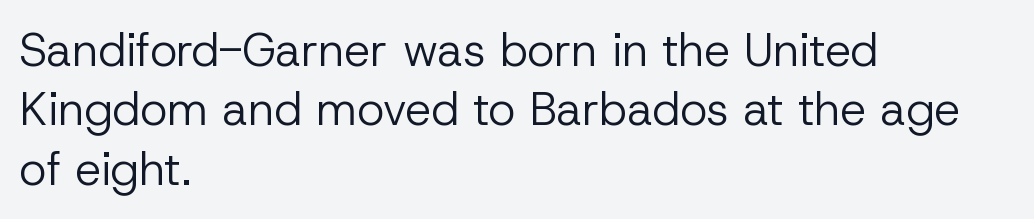
Q: Is the text bold? A: No.
Q: Is the text italic (slanted)? A: No, it is upright.
Q: Is the typeface a serif or a sans-serif typeface? A: Sans-serif.
Q: Is the text underlined? A: No.
Q: How is the paragraph aligned? A: Left-aligned.
Q: Is the spacing between letters normal or unusually wide? A: Normal.
Q: Is the spacing between lines tight, normal or loose? A: Normal.
Q: Width (condensed, normal, or wide)? A: Normal.
Q: Stroke contrast? A: Low.
Q: x-height? A: Medium.
Q: Monospaced? A: No.
